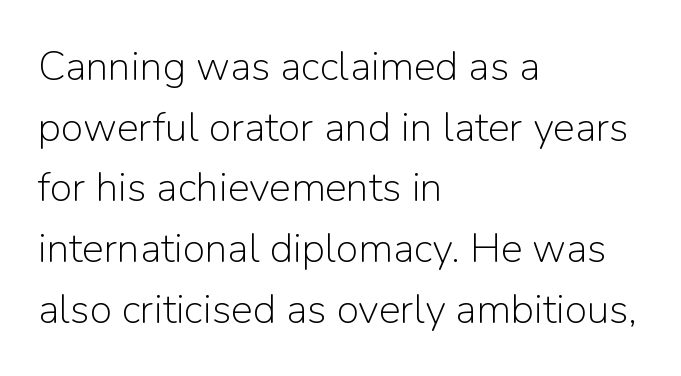
Q: Is the text bold? A: No.
Q: Is the text italic (slanted)? A: No, it is upright.
Q: Is the typeface a serif or a sans-serif typeface? A: Sans-serif.
Q: Is the text underlined? A: No.
Q: How is the paragraph aligned? A: Left-aligned.
Q: Is the spacing between letters normal or unusually wide? A: Normal.
Q: Is the spacing between lines tight, normal or loose? A: Normal.
Q: Width (condensed, normal, or wide)? A: Normal.
Q: Stroke contrast? A: Low.
Q: x-height? A: Medium.
Q: Monospaced? A: No.
